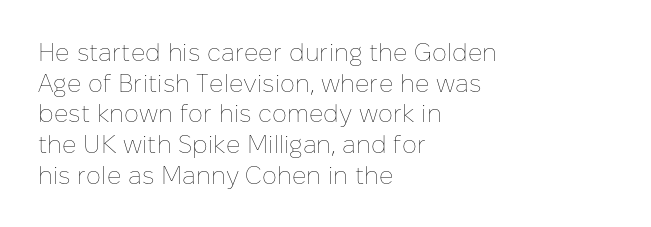
Q: Is the text bold? A: No.
Q: Is the text italic (slanted)? A: No, it is upright.
Q: Is the text underlined? A: No.
Q: How is the paragraph aligned? A: Left-aligned.
Q: Is the spacing between letters normal or unusually wide? A: Normal.
